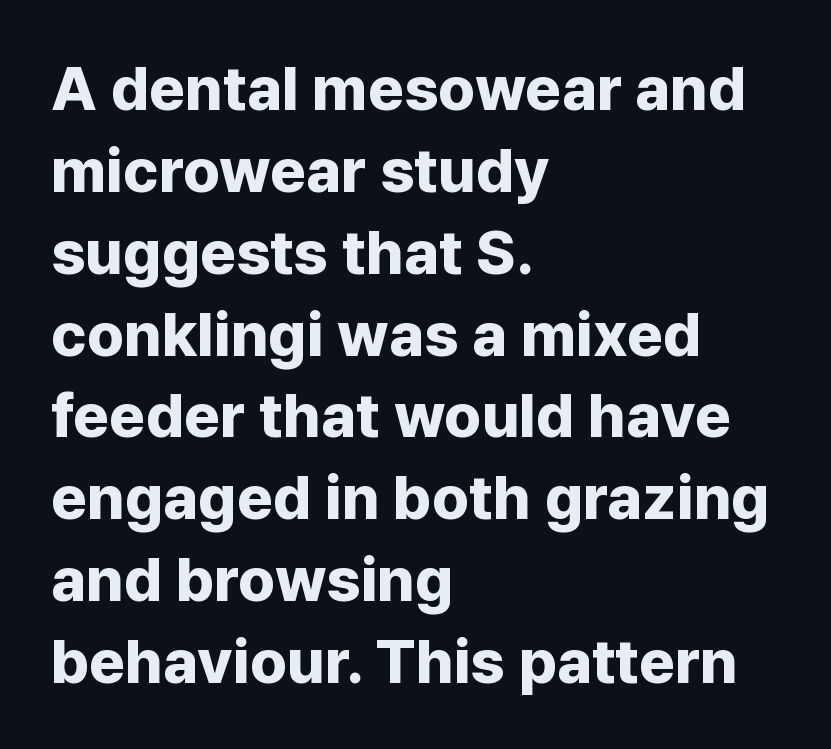
The image shows 62 px bold sans-serif type, upright; set left-aligned, normal line spacing (1.32x), normal letter spacing, not underlined; low stroke contrast and a medium x-height.
